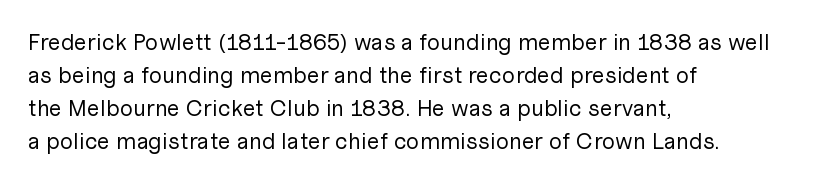
Q: Is the text bold? A: No.
Q: Is the text italic (slanted)? A: No, it is upright.
Q: Is the text underlined? A: No.
Q: How is the paragraph aligned? A: Left-aligned.
Q: Is the spacing between letters normal or unusually wide? A: Normal.
Q: Is the spacing between lines tight, normal or loose? A: Normal.
